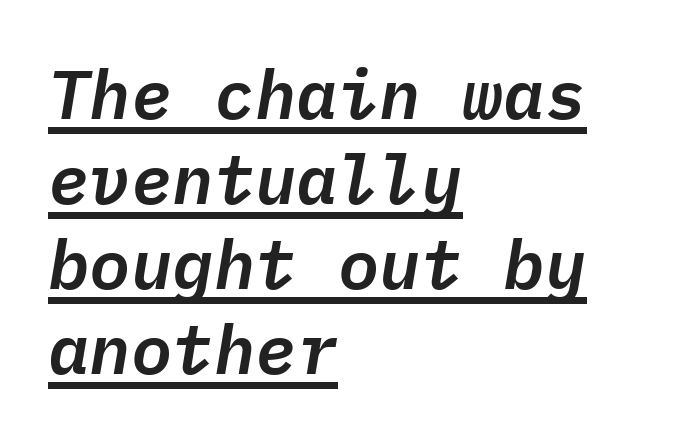
The image shows 69 px text type, italic (leaning right), monospaced; set left-aligned, line spacing 1.23x, normal letter spacing, underlined; low stroke contrast and a medium x-height.
